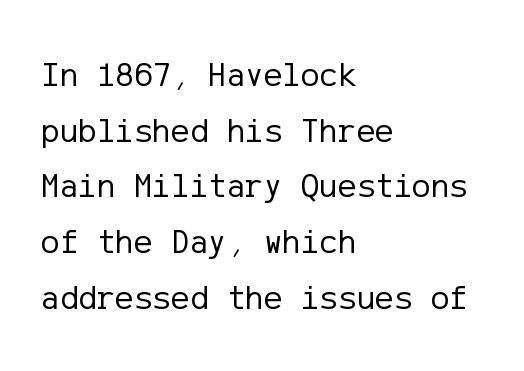
Q: Is the text bold? A: No.
Q: Is the text italic (slanted)? A: No, it is upright.
Q: Is the typeface a serif or a sans-serif typeface? A: Sans-serif.
Q: Is the text underlined? A: No.
Q: How is the paragraph aligned? A: Left-aligned.
Q: Is the spacing between letters normal or unusually wide? A: Normal.
Q: Is the spacing between lines tight, normal or loose? A: Normal.
Q: Width (condensed, normal, or wide)? A: Normal.
Q: Stroke contrast? A: Low.
Q: x-height? A: Medium.
